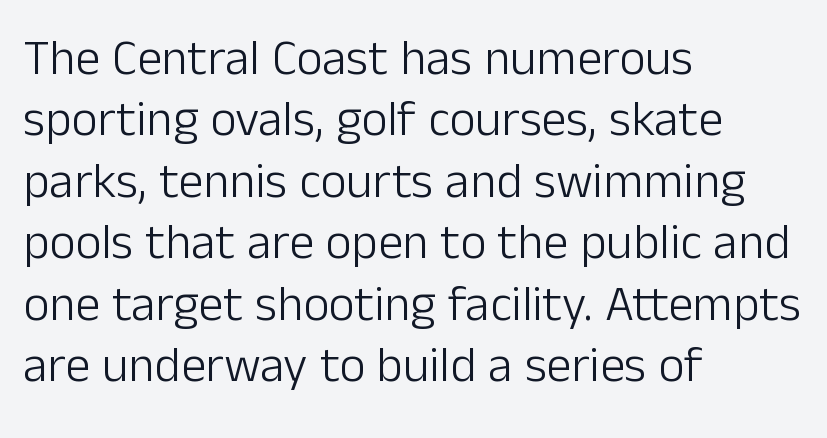
Each letter keeps its own natural width here, so spacing adapts to shape. Lines of text with bare space underneath. Every character sits straight up, as roman type does. The text block is weighted toward the left margin, trailing off unevenly rightward. Is the type heavy? It reads as light-to-regular instead.
